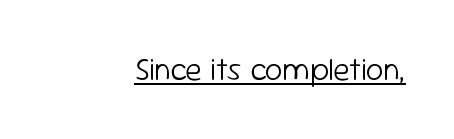
Q: Is the text bold? A: No.
Q: Is the text italic (slanted)? A: No, it is upright.
Q: Is the typeface a serif or a sans-serif typeface? A: Sans-serif.
Q: Is the text underlined? A: Yes.
Q: Is the spacing between letters normal or unusually wide? A: Normal.
Q: Width (condensed, normal, or wide)? A: Normal.
Q: Stroke contrast? A: Low.
Q: x-height? A: Medium.
Q: Monospaced? A: No.
